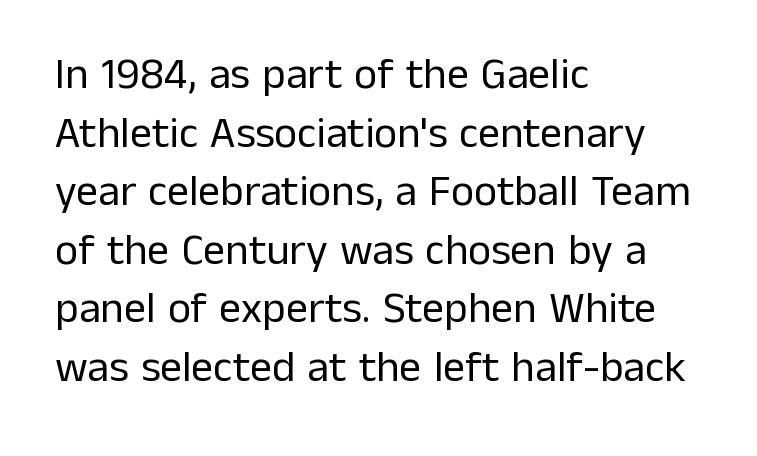
Q: Is the text bold? A: No.
Q: Is the text italic (slanted)? A: No, it is upright.
Q: Is the typeface a serif or a sans-serif typeface? A: Sans-serif.
Q: Is the text underlined? A: No.
Q: How is the paragraph aligned? A: Left-aligned.
Q: Is the spacing between letters normal or unusually wide? A: Normal.
Q: Is the spacing between lines tight, normal or loose? A: Normal.
Q: Width (condensed, normal, or wide)? A: Normal.
Q: Stroke contrast? A: Low.
Q: x-height? A: Medium.
Q: Monospaced? A: No.
